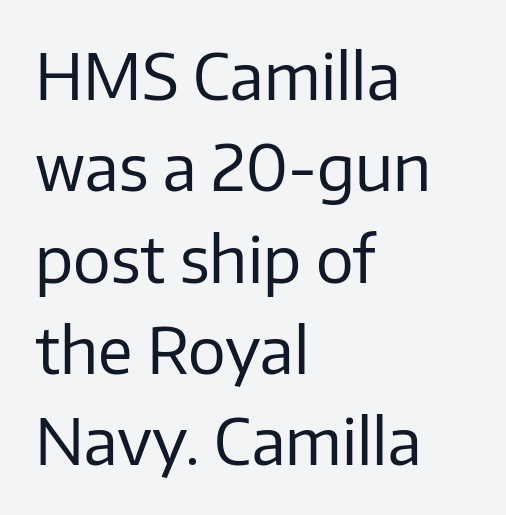
{"serif": "no", "italic": "no", "bold": "no", "weight": "regular", "width": "normal", "stroke_contrast": "low", "x_height": "medium", "monospaced": "no", "underline": "no", "align": "left", "line_spacing": "normal", "line_spacing_ratio": 1.45, "letter_spacing": "normal", "letter_spacing_em": 0.0, "glyph_px": 63}
